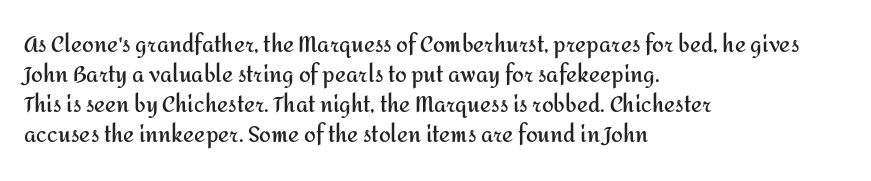
Q: Is the text bold? A: Yes.
Q: Is the text italic (slanted)? A: No, it is upright.
Q: Is the text underlined? A: No.
Q: How is the paragraph aligned? A: Left-aligned.
Q: Is the spacing between letters normal or unusually wide? A: Normal.
Q: Is the spacing between lines tight, normal or loose? A: Normal.
